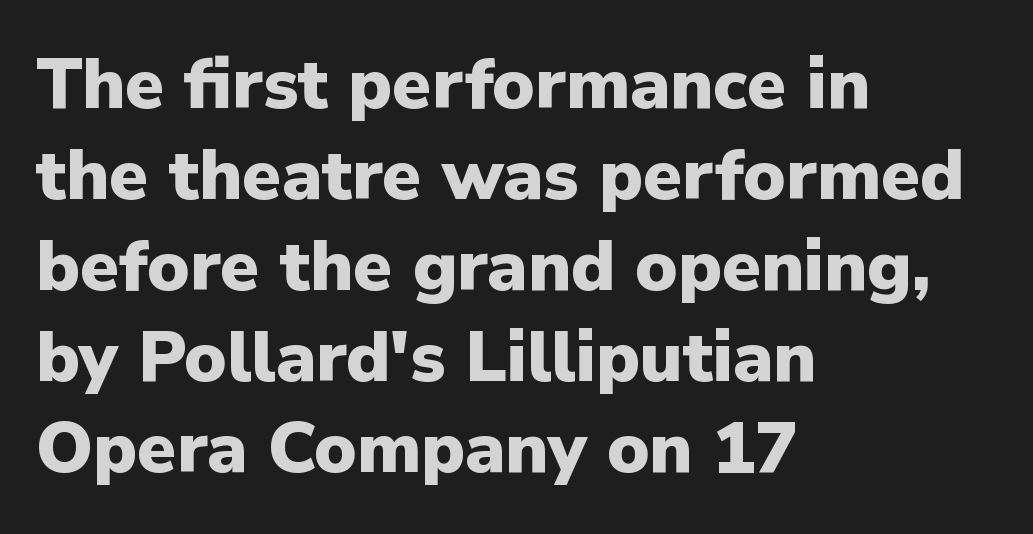
Notice how thick the strokes are: this is what a full bold looks like. These lines are rendered in a variable-pitch font. Bare-footed words on every line. One-word summary of the alignment: left.
